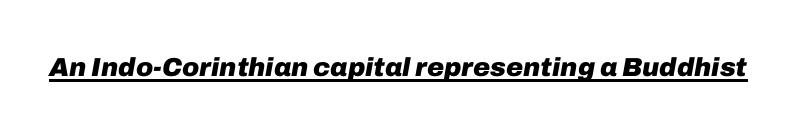
Tall strokes in this sample are angled rather than plumb. A continuous stroke trails under the words, as in a hyperlink. How heavy is the stroke? Heavy — this is a bold. There is no visible air inserted between adjacent glyphs.
